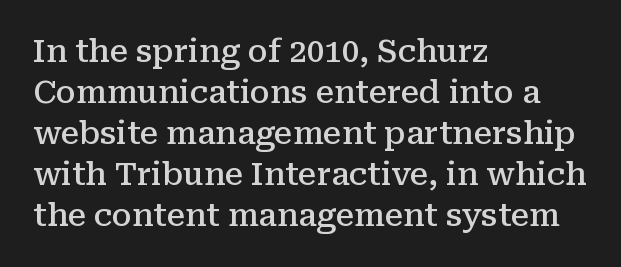
{"serif": "yes", "italic": "no", "bold": "semi", "weight": "semibold", "width": "normal", "stroke_contrast": "medium", "x_height": "medium", "monospaced": "no", "underline": "no", "align": "left", "line_spacing": "normal", "line_spacing_ratio": 1.32, "letter_spacing": "normal", "letter_spacing_em": 0.0, "glyph_px": 31}
